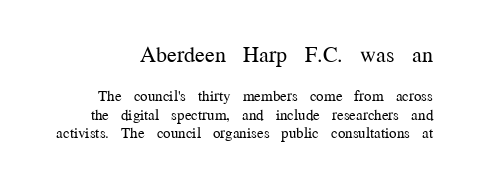
Q: Is the text bold? A: No.
Q: Is the text italic (slanted)? A: No, it is upright.
Q: Is the text underlined? A: No.
Q: Is the spacing between letters normal or unusually wide? A: Normal.
Q: Which block of text is set in a larger size, the first (top) or the second (bottom)? A: The first (top) one.
